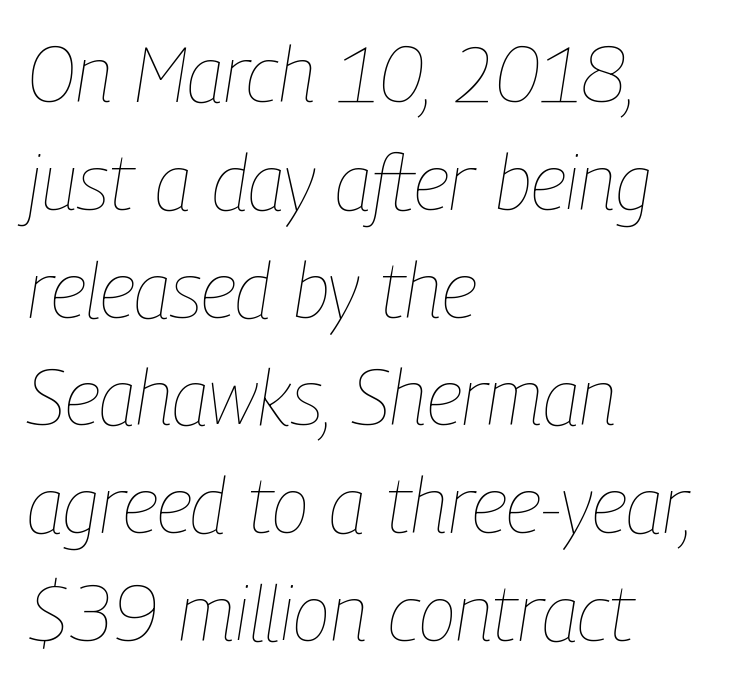
The image shows 77 px thin, condensed type, italic (leaning right); set left-aligned, normal line spacing (1.4x), normal letter spacing, not underlined; low stroke contrast and a medium x-height.
